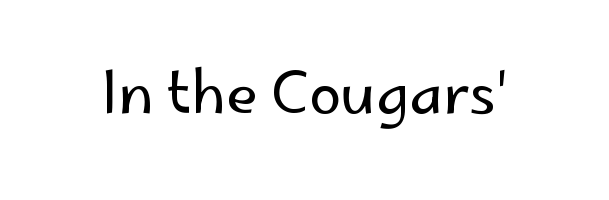
Serif or sans? Sans — the stroke terminals are bare. Posture: straight, roman, zero tilt. Heaviness? Minimal to ordinary, like unemphasized prose. Descenders are the only things crossing below the line. These lines keep a tight, regular rhythm from letter to letter.
